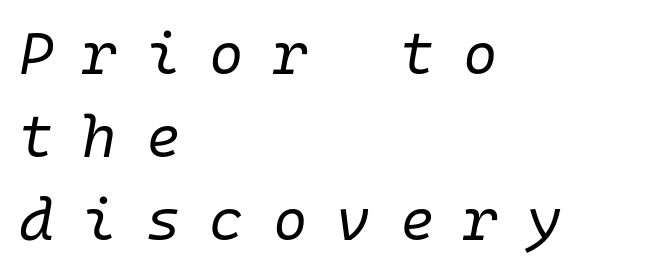
One-word summary of the alignment: left. A typesetter would mark this as italic. The glyphs are unaccompanied by any horizontal stroke below them. Looks like terminal output: every glyph gets an equal slot. Vertical stems look standard width or narrower in stroke. The gaps between neighbouring characters are conspicuously large.
